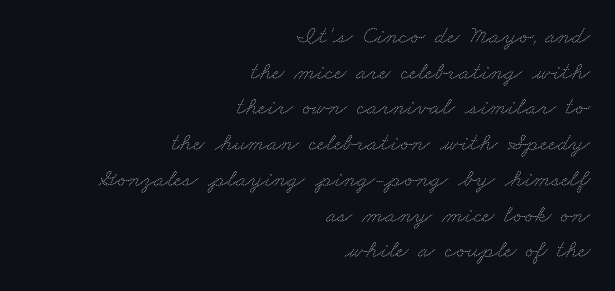
Heft: none added — not bold. Leftover space on each line is placed entirely before the opening word. Bare-footed words on every line. No extra tracking has been applied to these lines.
